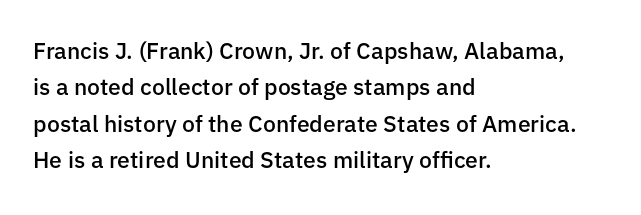
Q: Is the text bold? A: Semi-bold.
Q: Is the text italic (slanted)? A: No, it is upright.
Q: Is the text underlined? A: No.
Q: How is the paragraph aligned? A: Left-aligned.
Q: Is the spacing between letters normal or unusually wide? A: Normal.
Q: Is the spacing between lines tight, normal or loose? A: Normal.
